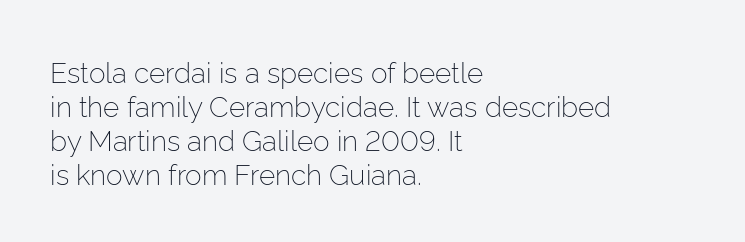
Q: Is the text bold? A: No.
Q: Is the text italic (slanted)? A: No, it is upright.
Q: Is the typeface a serif or a sans-serif typeface? A: Sans-serif.
Q: Is the text underlined? A: No.
Q: How is the paragraph aligned? A: Left-aligned.
Q: Is the spacing between letters normal or unusually wide? A: Normal.
Q: Width (condensed, normal, or wide)? A: Normal.
Q: Stroke contrast? A: Low.
Q: x-height? A: Medium.
Q: Monospaced? A: No.
